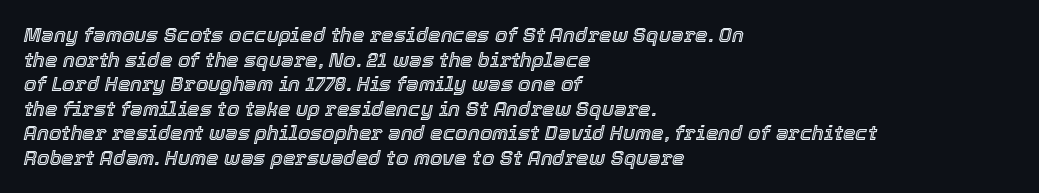
This sample uses an oblique cut, with every glyph tilted off the vertical. Nobody touched the tracking dial on this one. Glance below the letters and you will spot only blank space. The paragraph has a hard left edge and a soft right edge.
